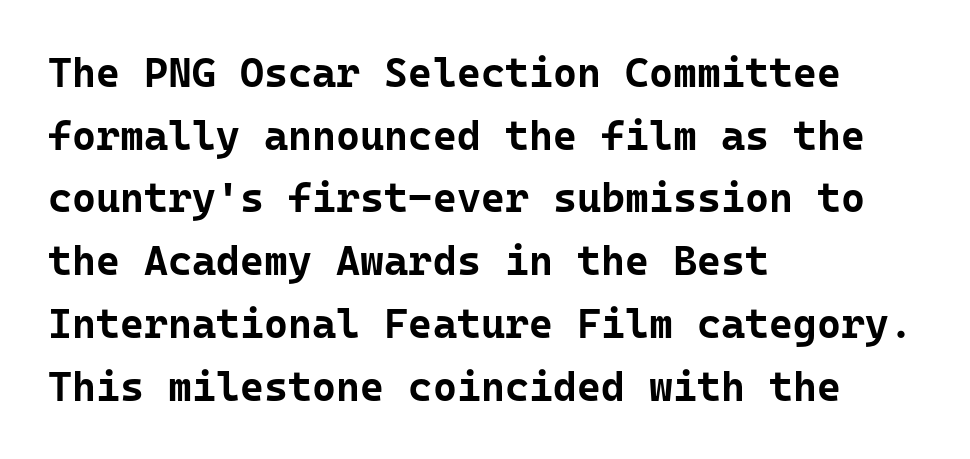
The passage shown is emphatically bold. The passage shown has conventional tracking throughout. These lines stack with their left ends in a neat column. The letters stand straight up with perfectly vertical stems.
